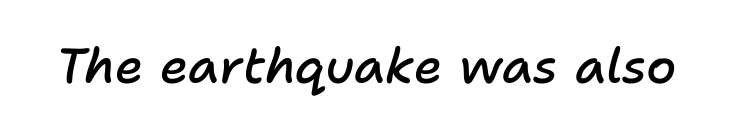
The image shows 49 px semibold type, italic (leaning right); set normal letter spacing, not underlined; low stroke contrast and a medium x-height.
